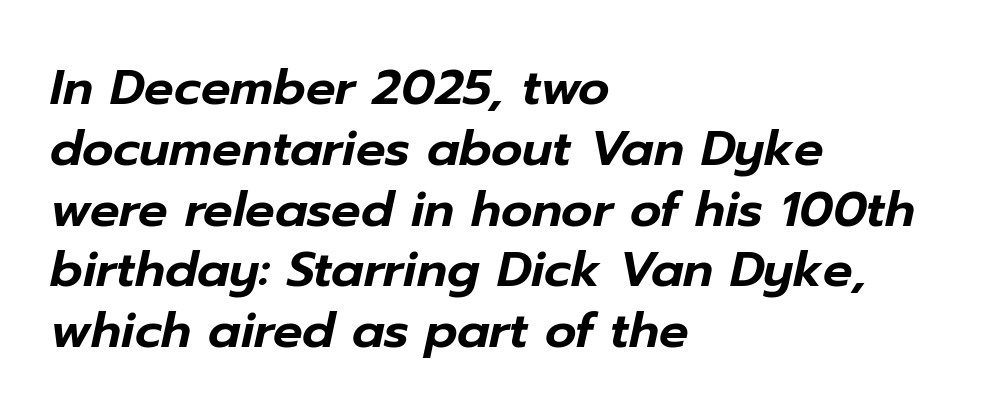
Q: Is the text italic (slanted)? A: Yes, it leans right by about 12 degrees.
Q: Is the text underlined? A: No.
Q: How is the paragraph aligned? A: Left-aligned.
Q: Is the spacing between letters normal or unusually wide? A: Normal.
Q: Width (condensed, normal, or wide)? A: Normal.
Q: Stroke contrast? A: Low.
Q: x-height? A: Medium.
Q: Monospaced? A: No.
